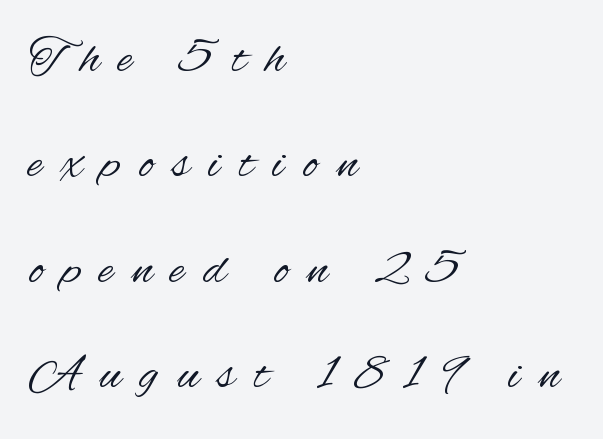
{"serif": "no", "bold": "no", "weight": "regular", "width": "condensed", "stroke_contrast": "medium", "x_height": "small", "monospaced": "no", "underline": "no", "align": "left", "line_spacing": "loose", "line_spacing_ratio": 2.11, "letter_spacing": "wide", "letter_spacing_em": 0.38, "glyph_px": 50}
